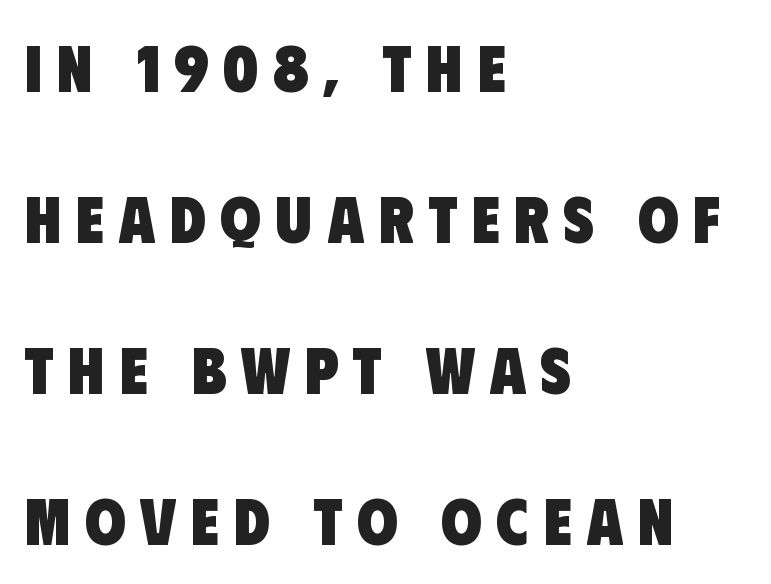
{"serif": "no", "bold": "yes", "weight": "heavy", "width": "condensed", "stroke_contrast": "low", "x_height": "large", "monospaced": "no", "underline": "no", "align": "left", "line_spacing": "loose", "line_spacing_ratio": 2.29, "letter_spacing": "wide", "letter_spacing_em": 0.22, "glyph_px": 66}
